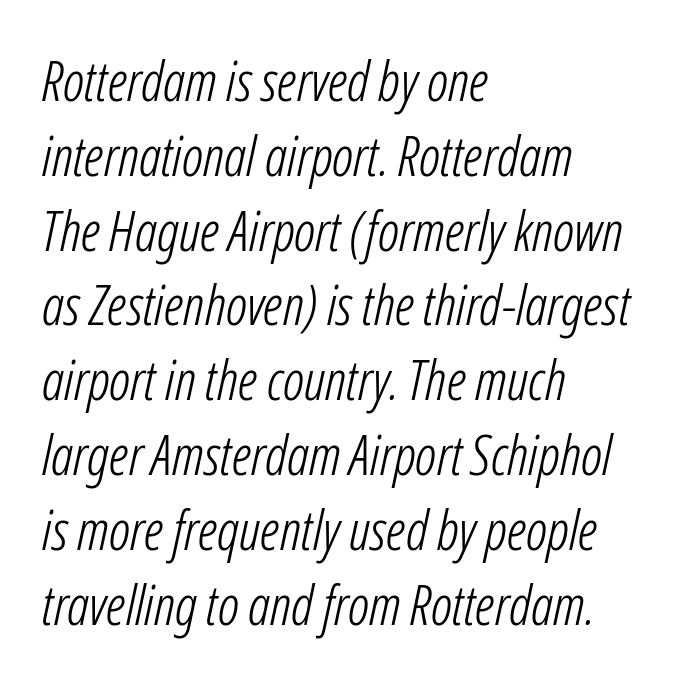
Proportional: the letters do not fall into vertical columns. Horizontal alignment here is leftward, the default for most running prose. The letters sit at their default tracking, neither squeezed nor spread. Ink coverage per letter is moderate at most. The glyphs look as if they've been sheared to an angle.
